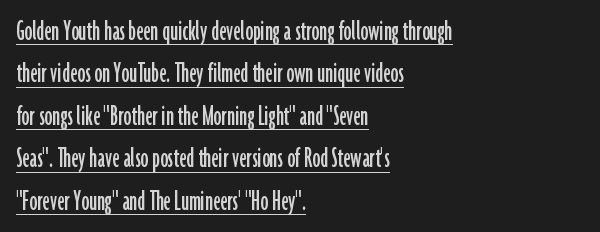
Q: Is the text italic (slanted)? A: No, it is upright.
Q: Is the typeface a serif or a sans-serif typeface? A: Sans-serif.
Q: Is the text underlined? A: Yes.
Q: How is the paragraph aligned? A: Left-aligned.
Q: Is the spacing between letters normal or unusually wide? A: Normal.
Q: Is the spacing between lines tight, normal or loose? A: Normal.
Q: Width (condensed, normal, or wide)? A: Condensed.
Q: Stroke contrast? A: Low.
Q: x-height? A: Medium.
Q: Monospaced? A: No.
